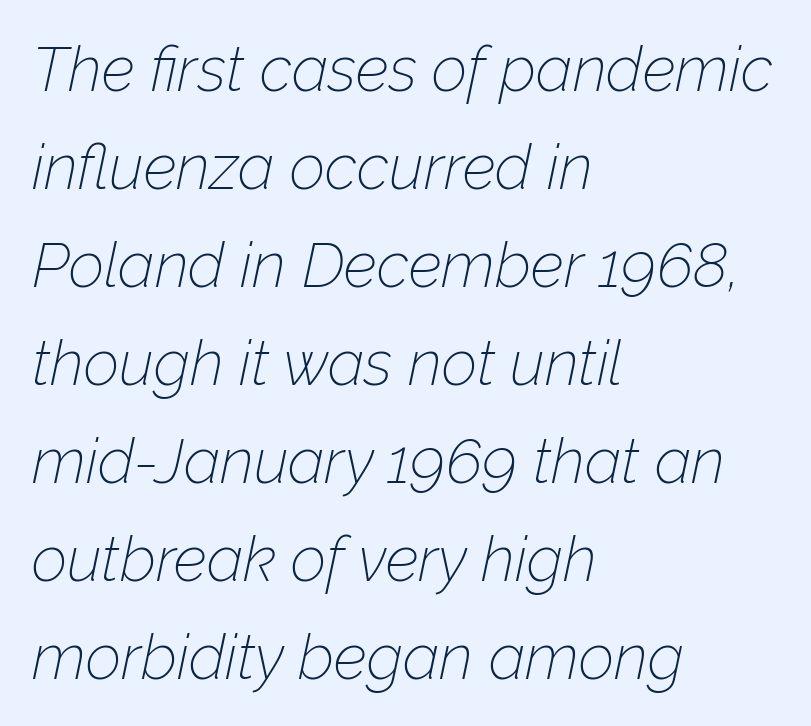
{"italic": "yes", "lean": "right", "slant_degrees": 12, "bold": "no", "weight": "thin", "width": "normal", "stroke_contrast": "low", "x_height": "medium", "monospaced": "no", "underline": "no", "align": "left", "line_spacing": "normal", "line_spacing_ratio": 1.58, "letter_spacing": "normal", "letter_spacing_em": 0.0, "glyph_px": 62}
